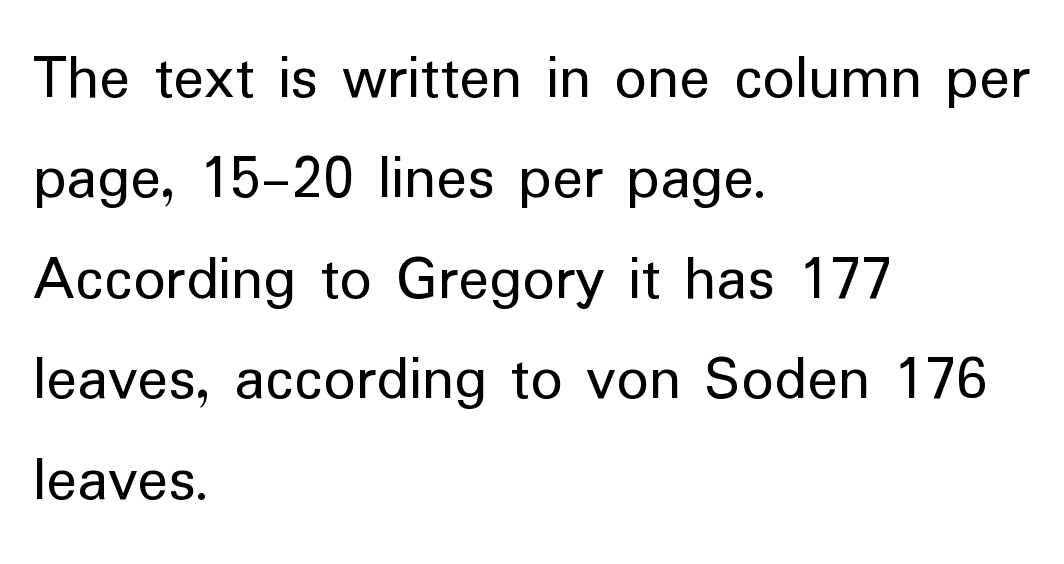
Q: Is the text bold? A: No.
Q: Is the text italic (slanted)? A: No, it is upright.
Q: Is the typeface a serif or a sans-serif typeface? A: Sans-serif.
Q: Is the text underlined? A: No.
Q: How is the paragraph aligned? A: Left-aligned.
Q: Is the spacing between letters normal or unusually wide? A: Normal.
Q: Is the spacing between lines tight, normal or loose? A: Normal.
Q: Width (condensed, normal, or wide)? A: Normal.
Q: Stroke contrast? A: Low.
Q: x-height? A: Medium.
Q: Monospaced? A: No.
